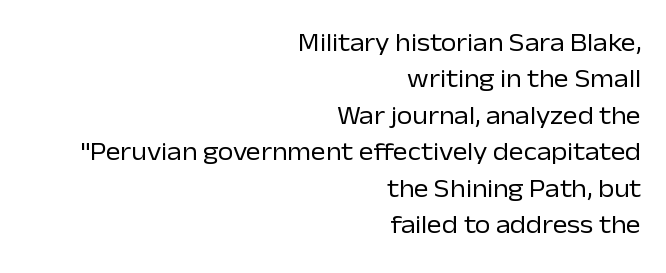
{"italic": "no", "bold": "no", "underline": "no", "align": "right", "line_spacing": "normal", "line_spacing_ratio": 1.46, "letter_spacing": "normal", "letter_spacing_em": 0.0, "glyph_px": 25}
